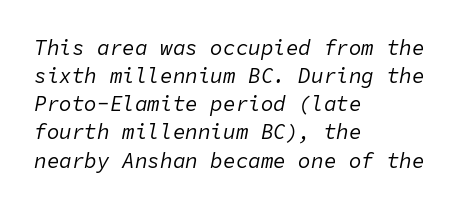
This block has exactly the height ordinary leading produces. Posture: slanted. Caption: face not bold, strokes unweighted. The string is rendered with underlining switched off. This sample is left-justified, so line endings fall wherever the words run out.
